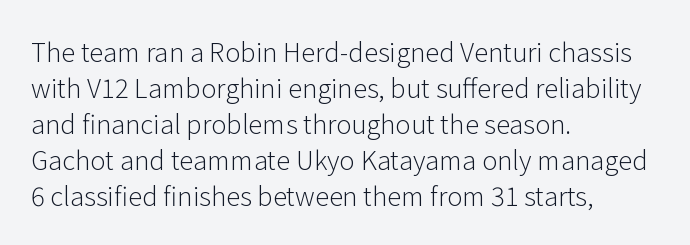
Q: Is the text bold? A: No.
Q: Is the text italic (slanted)? A: No, it is upright.
Q: Is the text underlined? A: No.
Q: How is the paragraph aligned? A: Left-aligned.
Q: Is the spacing between letters normal or unusually wide? A: Normal.
Q: Is the spacing between lines tight, normal or loose? A: Normal.
